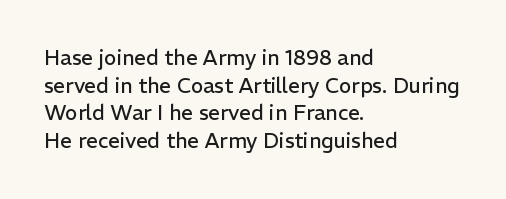
{"italic": "no", "bold": "no", "underline": "no", "align": "left", "line_spacing": "normal", "line_spacing_ratio": 1.32, "letter_spacing": "normal", "letter_spacing_em": 0.0, "glyph_px": 21}
